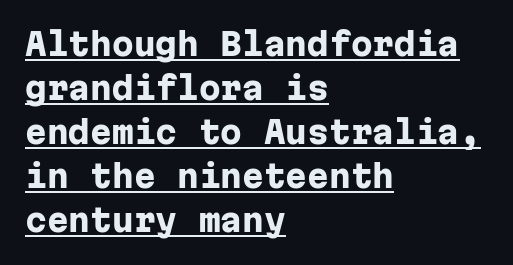
{"serif": "no", "italic": "no", "bold": "yes", "weight": "heavy", "width": "normal", "stroke_contrast": "low", "x_height": "medium", "monospaced": "yes", "underline": "yes", "align": "left", "line_spacing": "normal", "line_spacing_ratio": 1.42, "letter_spacing": "normal", "letter_spacing_em": 0.0, "glyph_px": 31}
